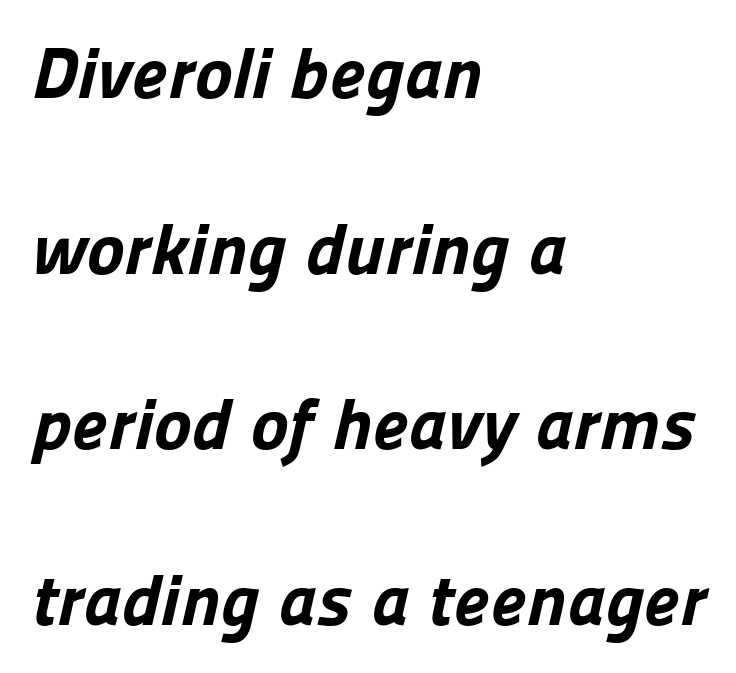
The image shows 72 px bold sans-serif type; set left-aligned, loose line spacing (2.44x), normal letter spacing, not underlined; low stroke contrast and a medium x-height.
